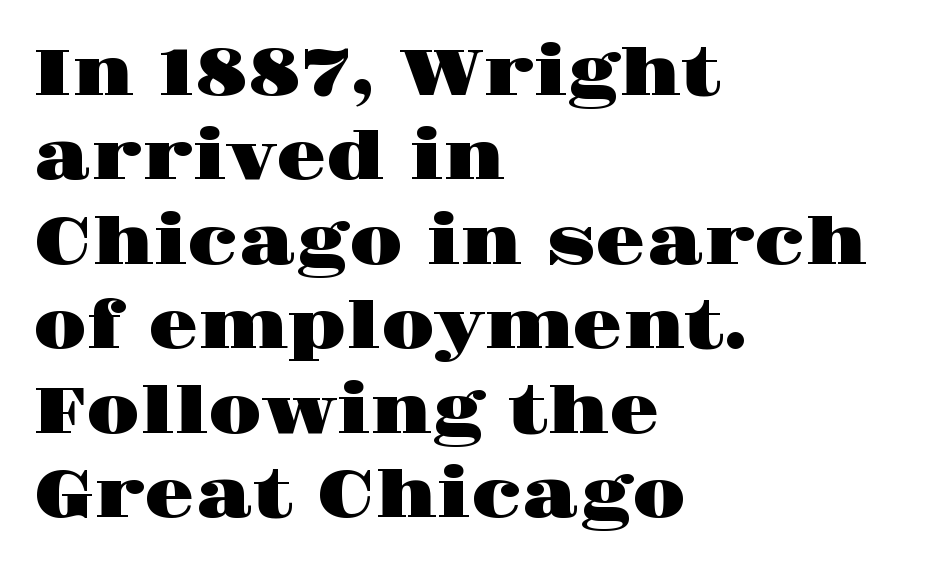
The image shows 65 px wide serif type, upright; set left-aligned, normal line spacing (1.3x), normal letter spacing, not underlined; high stroke contrast and a large x-height.
